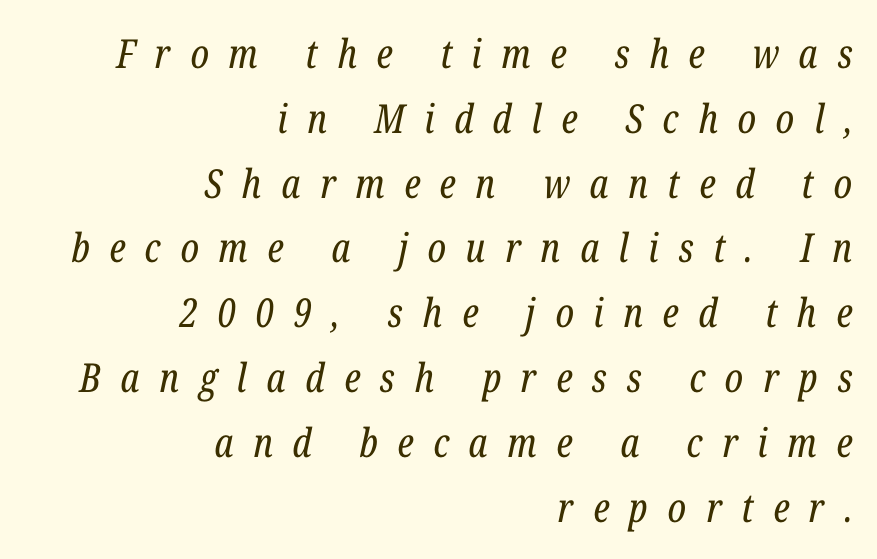
The image shows 40 px regular-weight, condensed serif type, italic (leaning right); set right-aligned, normal line spacing (1.62x), unusually wide letter spacing (+0.49 em), not underlined; low stroke contrast and a medium x-height.
